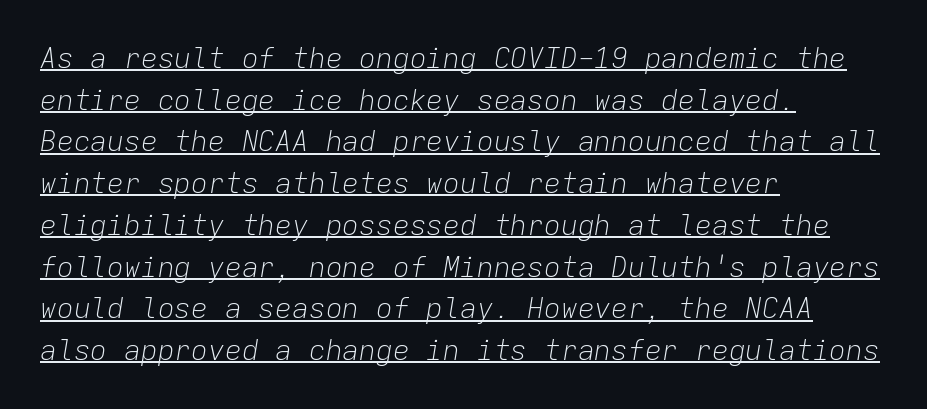
Q: Is the text bold? A: No.
Q: Is the text italic (slanted)? A: Yes, it leans right by about 9 degrees.
Q: Is the text underlined? A: Yes.
Q: How is the paragraph aligned? A: Left-aligned.
Q: Is the spacing between letters normal or unusually wide? A: Normal.
Q: Is the spacing between lines tight, normal or loose? A: Normal.
Q: Width (condensed, normal, or wide)? A: Normal.
Q: Stroke contrast? A: Low.
Q: x-height? A: Medium.
Q: Monospaced? A: Yes.
